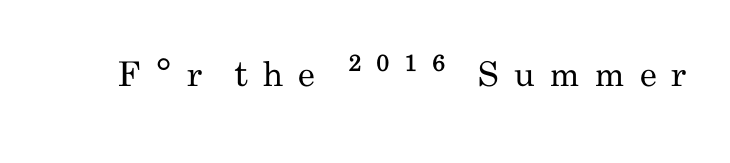
{"serif": "no", "italic": "no", "bold": "no", "weight": "regular", "width": "condensed", "stroke_contrast": "low", "x_height": "small", "monospaced": "no", "underline": "no", "letter_spacing": "wide", "letter_spacing_em": 0.42, "glyph_px": 34}
